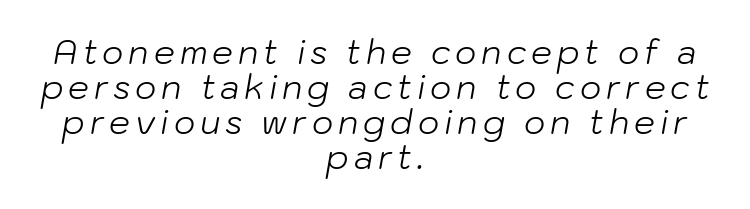
Clear beneath every line of the passage. Stroke mass is kept to a normal reading level or below. Note the varied advance widths — an 'i' is clearly narrower than an 'm'. Baseline-to-baseline distance is barely more than the letter height. This rendering uses center alignment, leaving both contours irregular but symmetric. When letters slant like this, we call the style italic.
